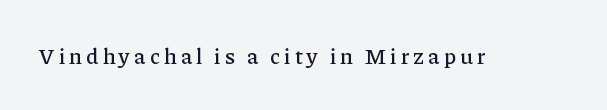
The strip under each line holds only bare page. The line texture is sparse and dotted thanks to wide tracking. Posture: vertical.
